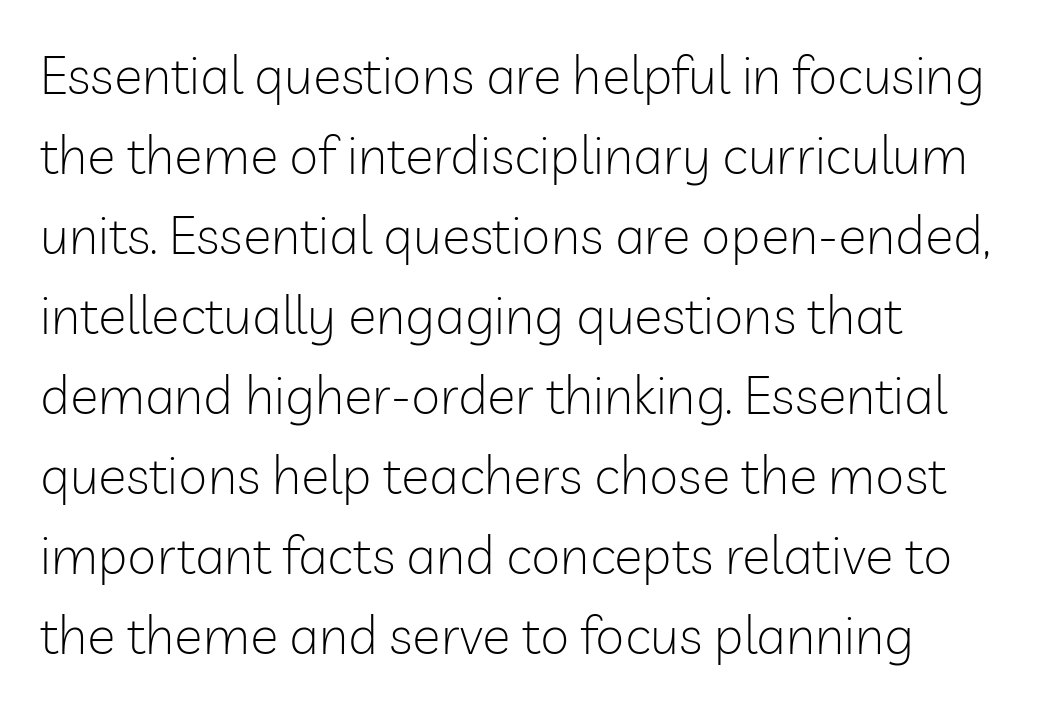
The image shows 53 px light sans-serif type, upright; set left-aligned, normal line spacing (1.51x), normal letter spacing, not underlined; low stroke contrast and a medium x-height.
